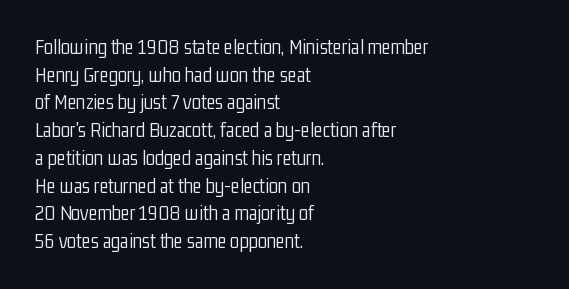
Every stem runs plumb, perpendicular to the baseline. Leftover space on each line is placed entirely after the last word. Check the space under the baseline: it is left empty. This reads as an unemphasized weight, regular at the heaviest. Caption: standard tracking, unaltered.
